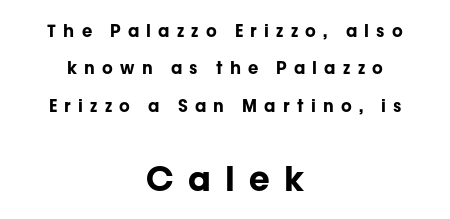
Q: Is the text bold? A: Yes.
Q: Is the text italic (slanted)? A: No, it is upright.
Q: Is the typeface a serif or a sans-serif typeface? A: Sans-serif.
Q: Is the text underlined? A: No.
Q: How is the paragraph aligned? A: Centered.
Q: Is the spacing between letters normal or unusually wide? A: Unusually wide.
Q: Is the spacing between lines tight, normal or loose? A: Loose.
Q: Which block of text is set in a larger size, the first (top) or the second (bottom)? A: The second (bottom) one.
Q: Width (condensed, normal, or wide)? A: Normal.
Q: Stroke contrast? A: Low.
Q: x-height? A: Medium.
Q: Monospaced? A: No.
